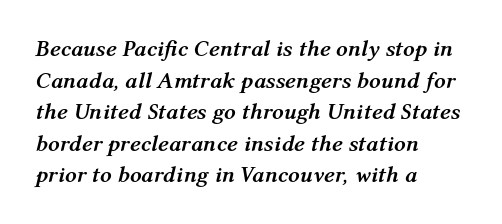
Q: Is the text bold? A: Yes.
Q: Is the text italic (slanted)? A: Yes, it leans right by about 12 degrees.
Q: Is the text underlined? A: No.
Q: How is the paragraph aligned? A: Left-aligned.
Q: Is the spacing between letters normal or unusually wide? A: Normal.
Q: Is the spacing between lines tight, normal or loose? A: Normal.
